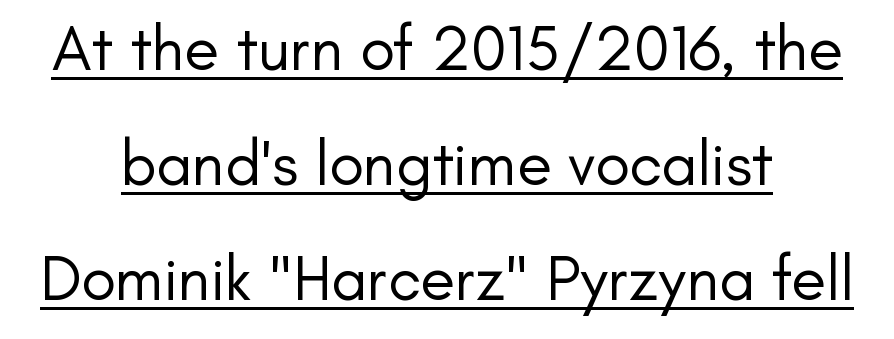
The image shows 64 px regular-weight sans-serif type, upright; set centered, line spacing 1.8x, normal letter spacing, underlined; low stroke contrast and a small x-height.
